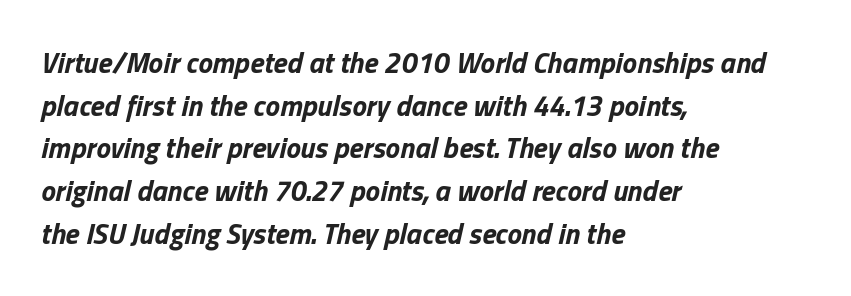
Where is the straight margin? On the left. Leading: standard. Underlining? Definitely not there. No extra tracking has been applied to these lines. Think of a printed novel: that variable character pitch is what you see here.
